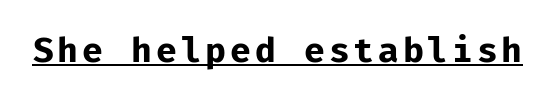
Q: Is the text bold? A: Yes.
Q: Is the text italic (slanted)? A: No, it is upright.
Q: Is the typeface a serif or a sans-serif typeface? A: Sans-serif.
Q: Is the text underlined? A: Yes.
Q: Width (condensed, normal, or wide)? A: Normal.
Q: Stroke contrast? A: Low.
Q: x-height? A: Medium.
Q: Monospaced? A: Yes.
